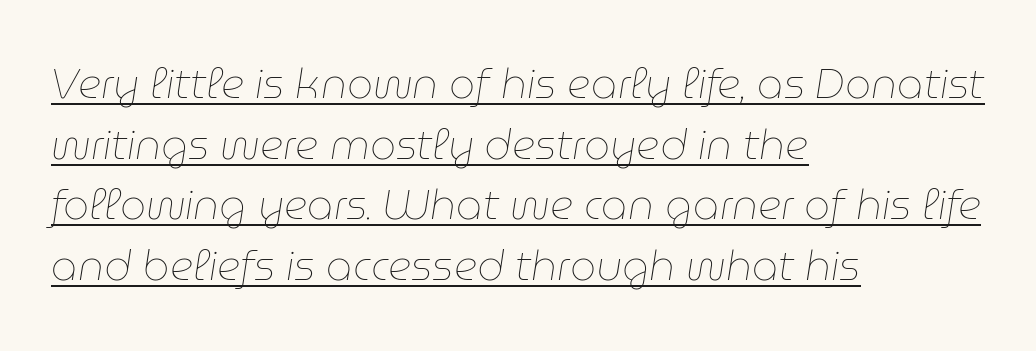
Q: Is the text bold? A: No.
Q: Is the text italic (slanted)? A: Yes, it leans right by about 9 degrees.
Q: Is the text underlined? A: Yes.
Q: How is the paragraph aligned? A: Left-aligned.
Q: Is the spacing between letters normal or unusually wide? A: Normal.
Q: Is the spacing between lines tight, normal or loose? A: Normal.
Q: Width (condensed, normal, or wide)? A: Normal.
Q: Stroke contrast? A: Low.
Q: x-height? A: Medium.
Q: Monospaced? A: No.
